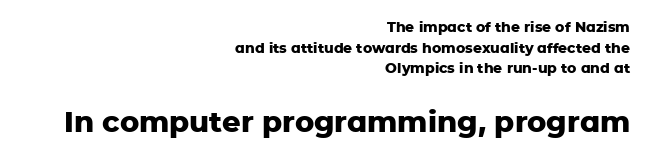
{"serif": "no", "italic": "no", "bold": "yes", "weight": "heavy", "width": "normal", "stroke_contrast": "low", "x_height": "medium", "monospaced": "no", "underline": "no", "align": "right", "line_spacing": "normal", "line_spacing_ratio": 1.48, "letter_spacing": "normal", "letter_spacing_em": 0.0, "larger_block": "second", "size_ratio": 2.07, "glyph_px": 29}
